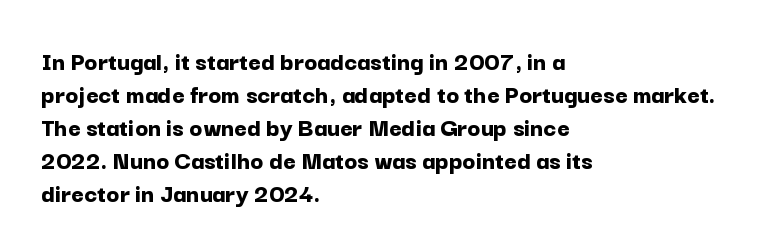
{"italic": "no", "bold": "yes", "underline": "no", "align": "left", "line_spacing_ratio": 1.22, "letter_spacing": "normal", "letter_spacing_em": 0.0, "glyph_px": 27}
